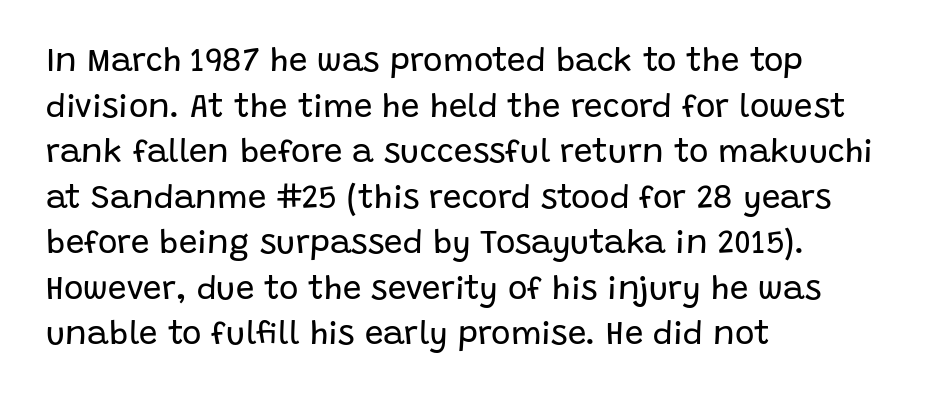
The letters stand upright; this is a roman face. Where is the straight margin? On the left. A quiet, ordinary-to-light weight characterises the typeface. Here the glyphs are tracked normally, forming tight word shapes. Note the varied advance widths — an 'i' is clearly narrower than an 'm'.
